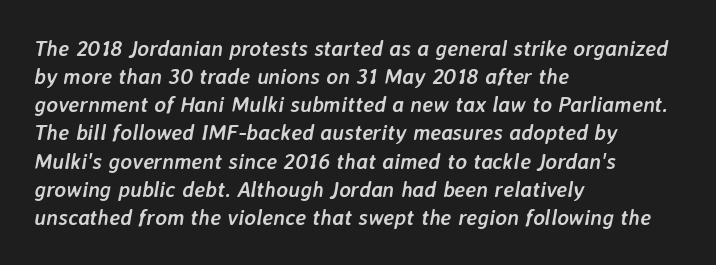
The image shows 22 px bold type, italic (leaning right); set left-aligned, normal line spacing (1.28x), normal letter spacing, not underlined.
